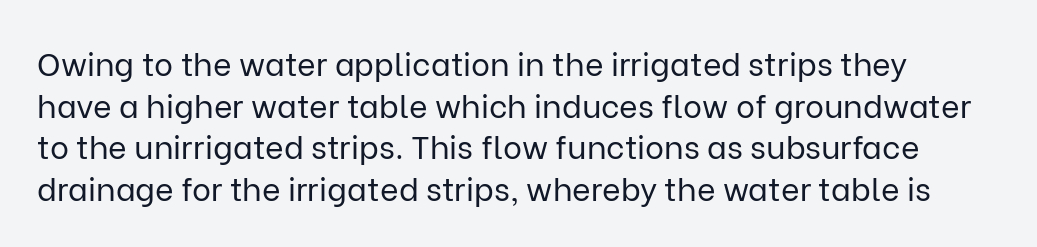
The rows are spaced the way most documents space them. Words appear dense and cohesive because spacing is normal. Stroke terminals: plain, sans-serif. This reads as an unemphasized weight, regular at the heaviest. Here the designer chose a conventional face with non-uniform glyph widths.
